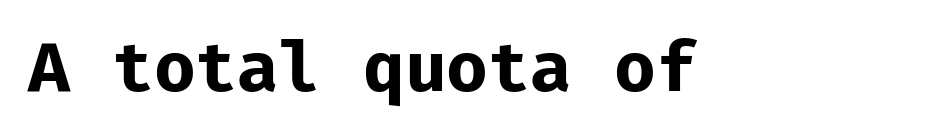
The image shows 68 px bold sans-serif type, upright; set normal letter spacing, not underlined; low stroke contrast and a medium x-height.
